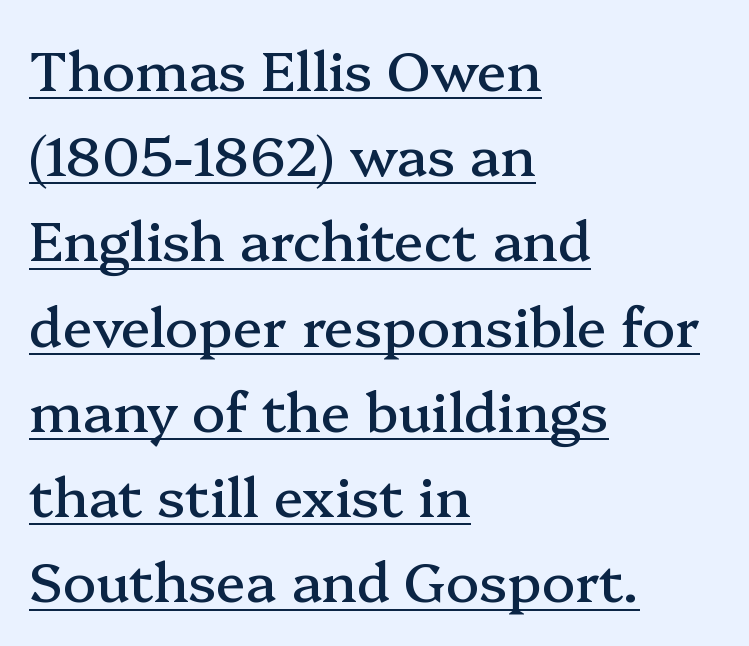
The ragged edge is on the right, which tells us the setting is flush left. Nope, not italic — everything's standing straight. In terms of letterform style, serifs are clearly present. A typesetter would call this zero additional tracking. Is there an underline? Yes — a line sits under the letters.
